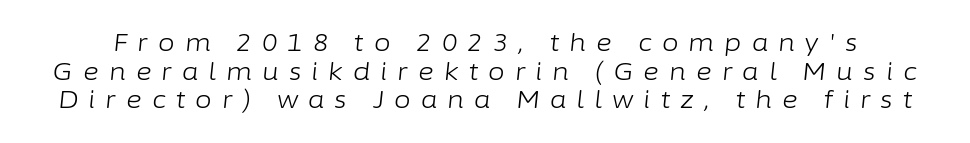
Is the type slanted? Yes — the strokes lean at a clear angle. Descenders hang freely into open space. A typesetter would call this heavily tracked-out type. Think standard paragraph weight, or any step lighter than that.
